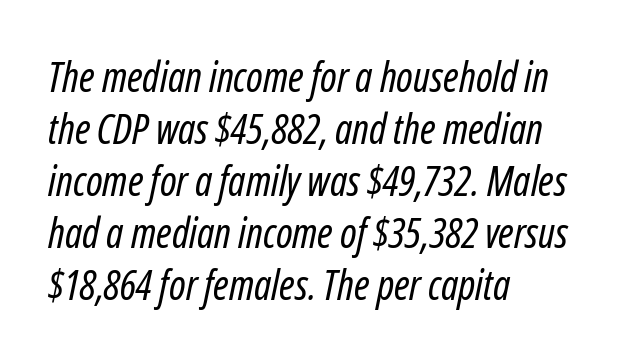
The image shows 41 px regular-weight, condensed type, italic (leaning right); set left-aligned, normal line spacing (1.27x), normal letter spacing, not underlined; low stroke contrast and a medium x-height.
